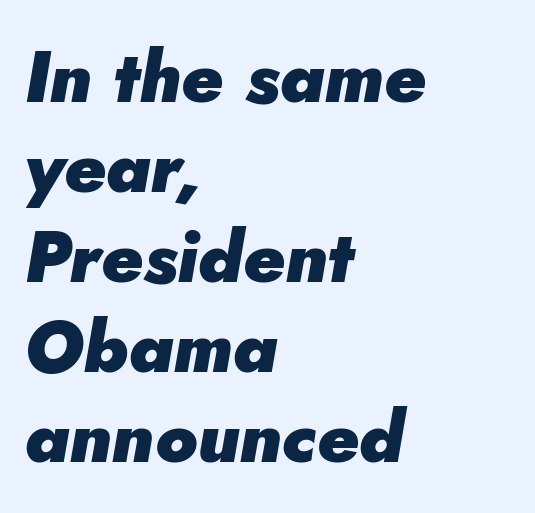
{"italic": "yes", "lean": "right", "slant_degrees": 5, "bold": "yes", "weight": "heavy", "width": "normal", "stroke_contrast": "low", "x_height": "small", "monospaced": "no", "underline": "no", "align": "left", "line_spacing": "normal", "line_spacing_ratio": 1.25, "letter_spacing": "normal", "letter_spacing_em": 0.0, "glyph_px": 72}
